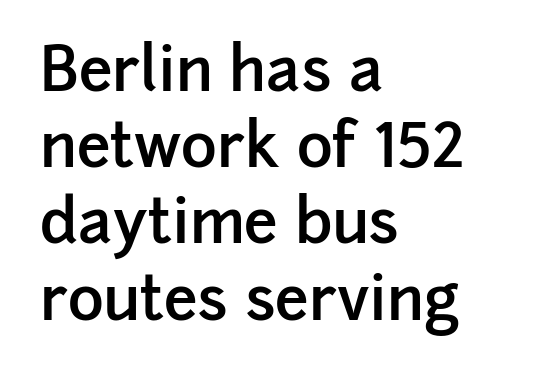
The characters look somewhat weighty, a semibold short of true bold. The ragged edge is on the right, which tells us the setting is flush left. The rendering uses a moderate line-height, typical for paragraphs. Quick note: not italic, upright.
